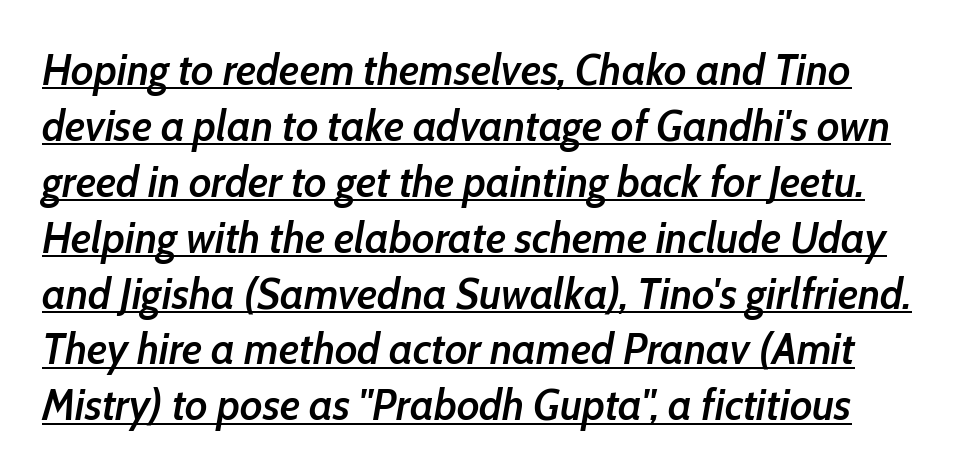
Q: Is the text bold? A: Semi-bold.
Q: Is the text italic (slanted)? A: Yes, it leans right by about 10 degrees.
Q: Is the text underlined? A: Yes.
Q: Is the spacing between letters normal or unusually wide? A: Normal.
Q: Is the spacing between lines tight, normal or loose? A: Normal.
Q: Width (condensed, normal, or wide)? A: Condensed.
Q: Stroke contrast? A: Low.
Q: x-height? A: Medium.
Q: Monospaced? A: No.
